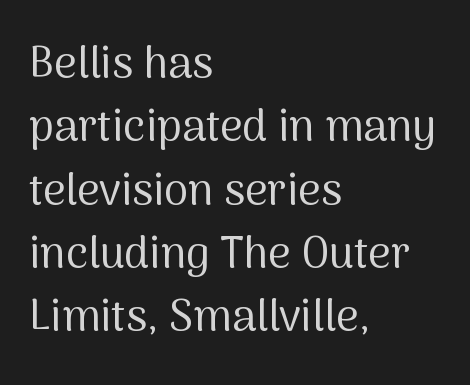
The image shows 44 px regular-weight sans-serif type, upright; set left-aligned, normal line spacing (1.44x), normal letter spacing, not underlined; medium stroke contrast and a medium x-height.
